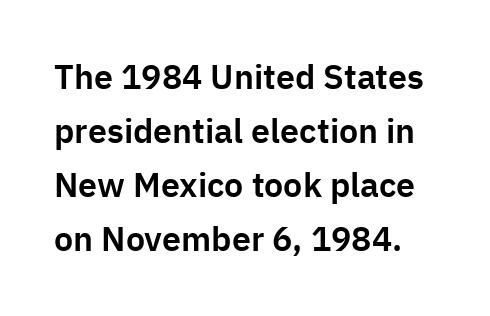
Tall strokes in this sample are plumb rather than angled. Rows of type keep a routine distance in the vertical direction. You could call the tracking neutral — neither tight nor loose. You could not count columns in this text — the font is proportionally spaced.
